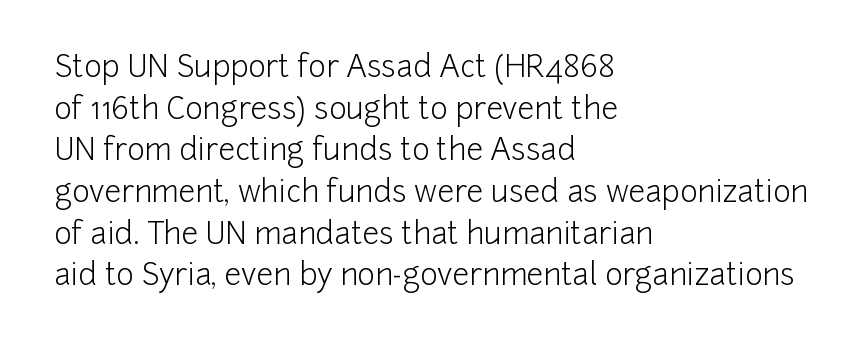
The image shows 30 px light sans-serif type, upright; set left-aligned, normal line spacing (1.39x), normal letter spacing, not underlined; low stroke contrast and a medium x-height.
